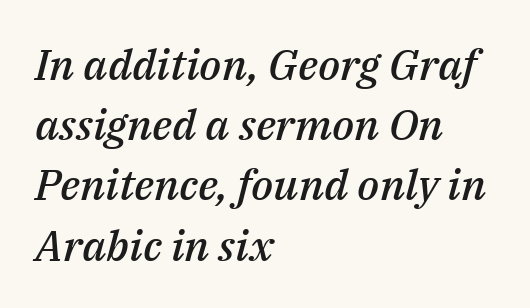
The image shows 43 px semibold type, italic (leaning right); set left-aligned, normal line spacing (1.4x), normal letter spacing, not underlined; medium stroke contrast and a medium x-height.
